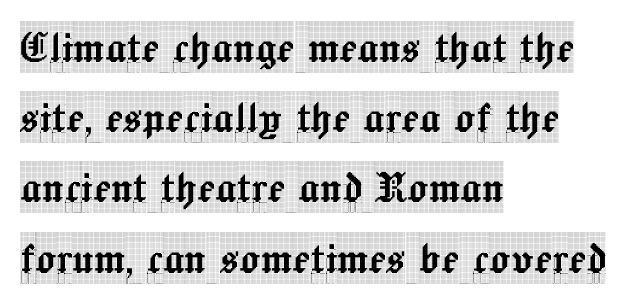
Q: Is the text italic (slanted)? A: No, it is upright.
Q: Is the typeface a serif or a sans-serif typeface? A: Serif.
Q: Is the text underlined? A: No.
Q: How is the paragraph aligned? A: Left-aligned.
Q: Is the spacing between letters normal or unusually wide? A: Normal.
Q: Is the spacing between lines tight, normal or loose? A: Normal.
Q: Width (condensed, normal, or wide)? A: Condensed.
Q: x-height? A: Large.
Q: Monospaced? A: No.
